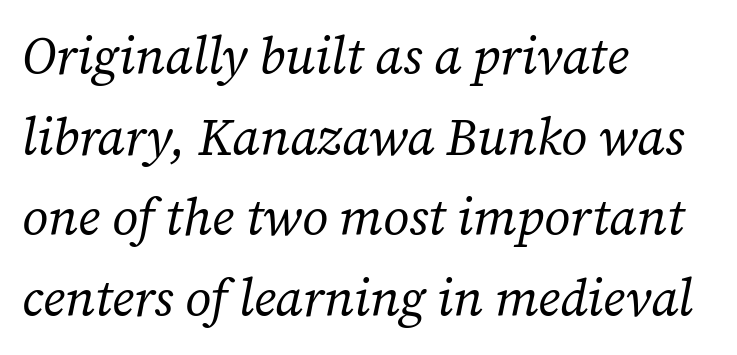
The image shows 51 px regular-weight serif type, italic (leaning right); set left-aligned, normal line spacing (1.58x), normal letter spacing, not underlined; low stroke contrast and a medium x-height.
